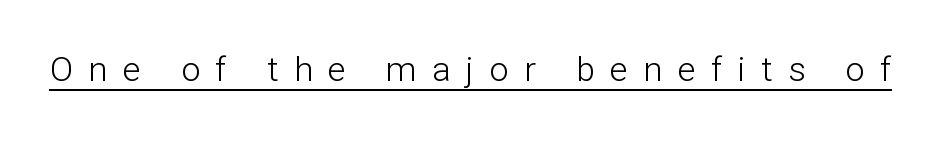
The image shows 34 px light sans-serif type, upright; set unusually wide letter spacing (+0.46 em), underlined; low stroke contrast and a medium x-height.
